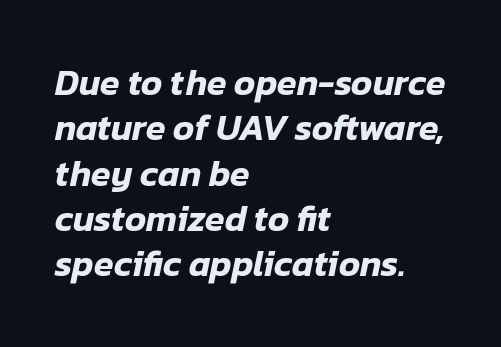
Q: Is the text italic (slanted)? A: Yes, it leans right by about 12 degrees.
Q: Is the text underlined? A: No.
Q: How is the paragraph aligned? A: Left-aligned.
Q: Is the spacing between letters normal or unusually wide? A: Normal.
Q: Is the spacing between lines tight, normal or loose? A: Normal.
Q: Width (condensed, normal, or wide)? A: Normal.
Q: Stroke contrast? A: Low.
Q: x-height? A: Medium.
Q: Monospaced? A: No.
